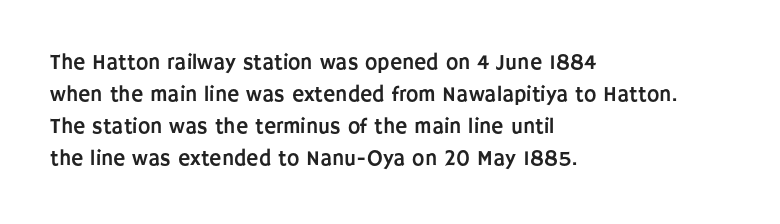
Layout note: lines flush left. The string is rendered with underlining switched off. The line texture is even and compact thanks to regular tracking. A roman cut, with each character standing at attention. The space between consecutive lines is moderate.
